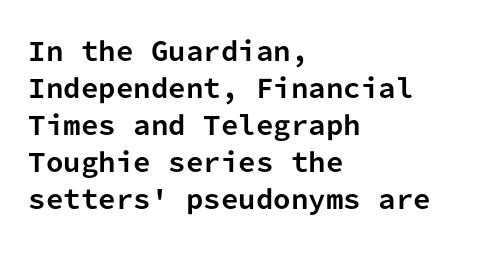
{"italic": "no", "bold": "yes", "underline": "no", "align": "left", "line_spacing": "normal", "line_spacing_ratio": 1.48, "letter_spacing": "normal", "letter_spacing_em": 0.0, "glyph_px": 25}
